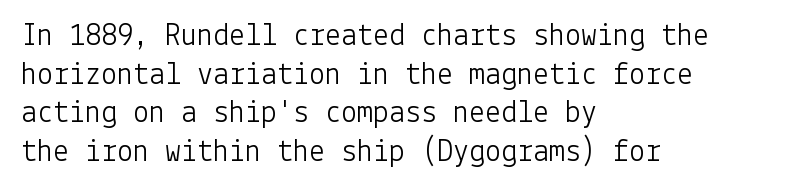
{"serif": "no", "italic": "no", "bold": "no", "weight": "light", "width": "normal", "stroke_contrast": "low", "x_height": "medium", "underline": "no", "align": "left", "line_spacing_ratio": 1.21, "letter_spacing": "normal", "letter_spacing_em": 0.0, "glyph_px": 32}
